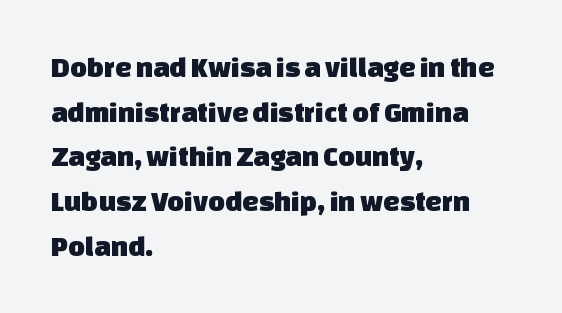
Character widths vary here, with narrow letters taking less room than wide ones. This sample uses plain, unmodified letter spacing. The text was rendered using a sans face with plain stroke endings. Rule under the text: the space is simply empty.
